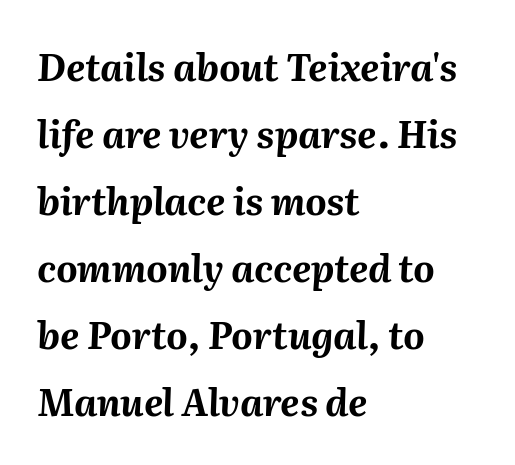
{"italic": "yes", "lean": "right", "slant_degrees": 2, "bold": "yes", "weight": "bold", "width": "normal", "stroke_contrast": "medium", "x_height": "medium", "monospaced": "no", "underline": "no", "align": "left", "line_spacing_ratio": 1.81, "letter_spacing": "normal", "letter_spacing_em": 0.0, "glyph_px": 37}
